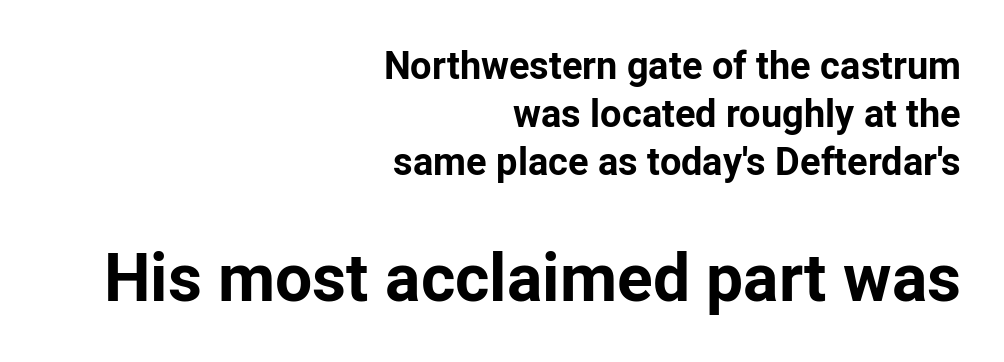
Q: Is the text bold? A: Yes.
Q: Is the text italic (slanted)? A: No, it is upright.
Q: Is the typeface a serif or a sans-serif typeface? A: Sans-serif.
Q: Is the text underlined? A: No.
Q: How is the paragraph aligned? A: Right-aligned.
Q: Is the spacing between letters normal or unusually wide? A: Normal.
Q: Is the spacing between lines tight, normal or loose? A: Normal.
Q: Which block of text is set in a larger size, the first (top) or the second (bottom)? A: The second (bottom) one.
Q: Width (condensed, normal, or wide)? A: Normal.
Q: Stroke contrast? A: Low.
Q: x-height? A: Medium.
Q: Monospaced? A: No.
